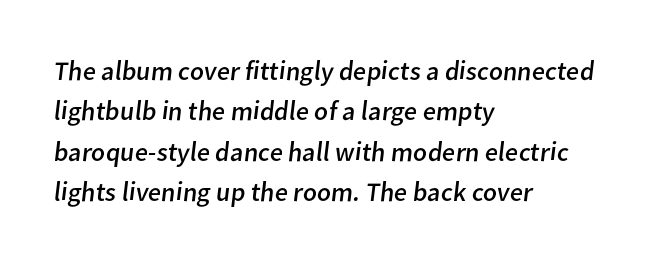
Q: Is the text bold? A: No.
Q: Is the text underlined? A: No.
Q: How is the paragraph aligned? A: Left-aligned.
Q: Is the spacing between letters normal or unusually wide? A: Normal.
Q: Is the spacing between lines tight, normal or loose? A: Normal.
